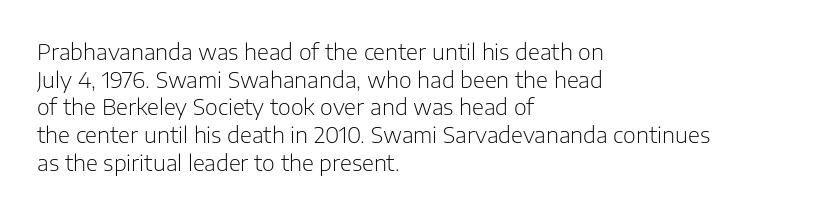
{"italic": "no", "bold": "no", "underline": "no", "align": "left", "line_spacing": "normal", "line_spacing_ratio": 1.26, "letter_spacing": "normal", "letter_spacing_em": 0.0, "glyph_px": 22}
